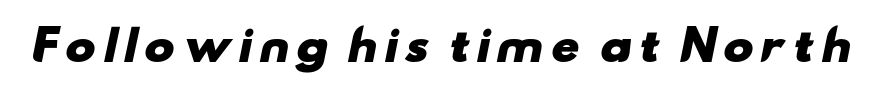
{"serif": "no", "bold": "yes", "weight": "heavy", "width": "wide", "stroke_contrast": "low", "x_height": "small", "monospaced": "no", "underline": "no", "glyph_px": 41}
